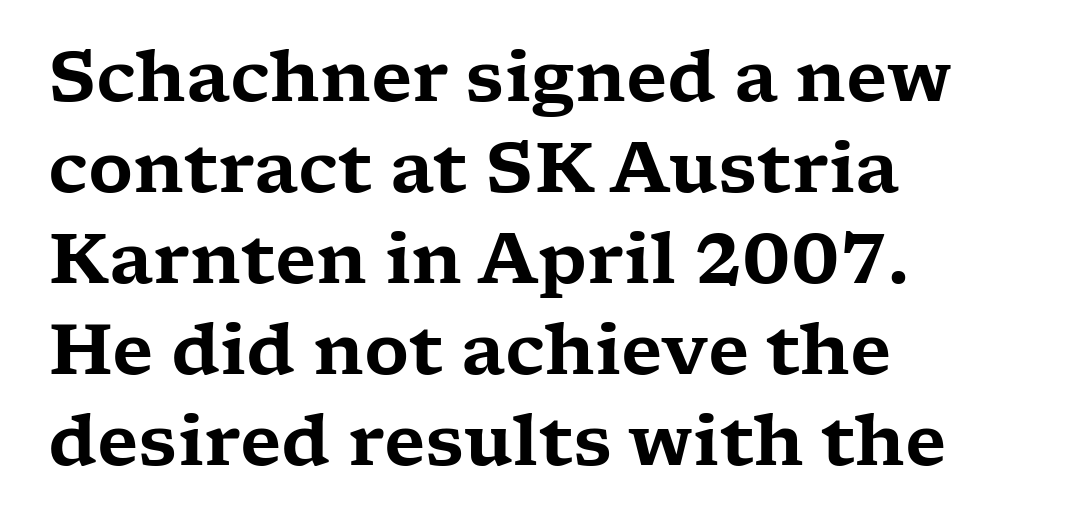
{"serif": "yes", "italic": "no", "width": "wide", "stroke_contrast": "low", "x_height": "medium", "monospaced": "no", "underline": "no", "align": "left", "line_spacing": "normal", "line_spacing_ratio": 1.32, "letter_spacing": "normal", "letter_spacing_em": 0.0, "glyph_px": 69}
